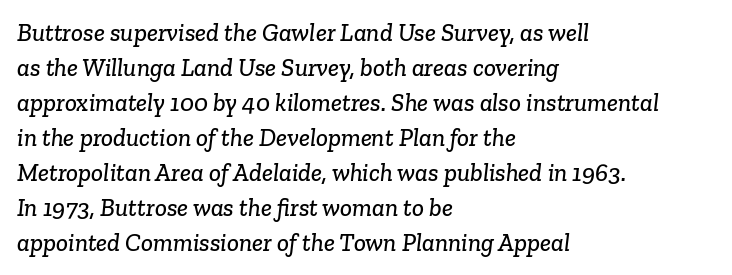
Q: Is the text underlined? A: No.
Q: How is the paragraph aligned? A: Left-aligned.
Q: Is the spacing between letters normal or unusually wide? A: Normal.
Q: Is the spacing between lines tight, normal or loose? A: Normal.
